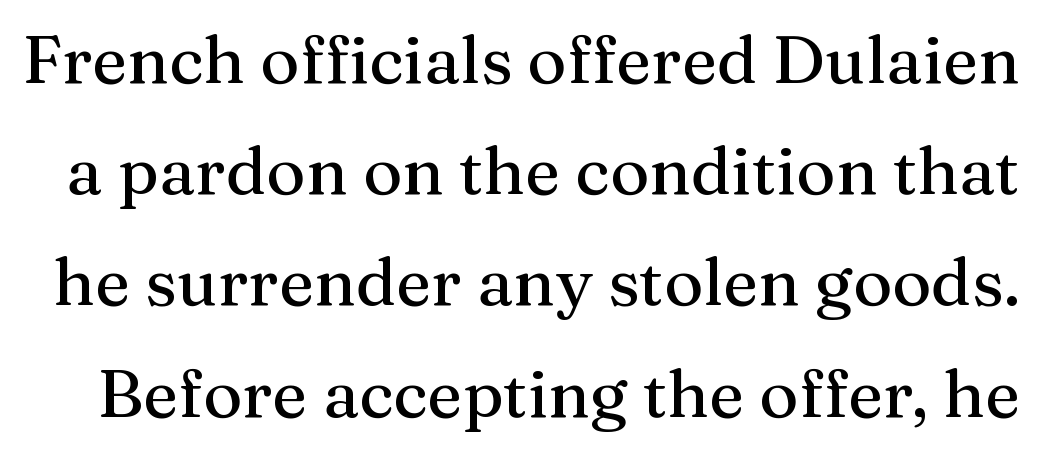
The image shows 67 px serif type, upright; set normal line spacing (1.66x), normal letter spacing, not underlined; medium stroke contrast and a medium x-height.
